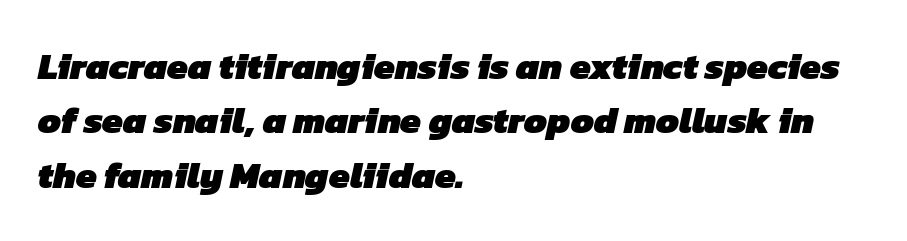
I'd call this a sans setting — the letters go barefoot. The rendering anchors every line to the left-hand side. A bare baseline throughout the passage. Varying glyph widths throughout — classic text-font behaviour. What's the leading like? Ordinary, nothing unusual. Nothing unusual about the tracking: characters are spaced as the font intends.
